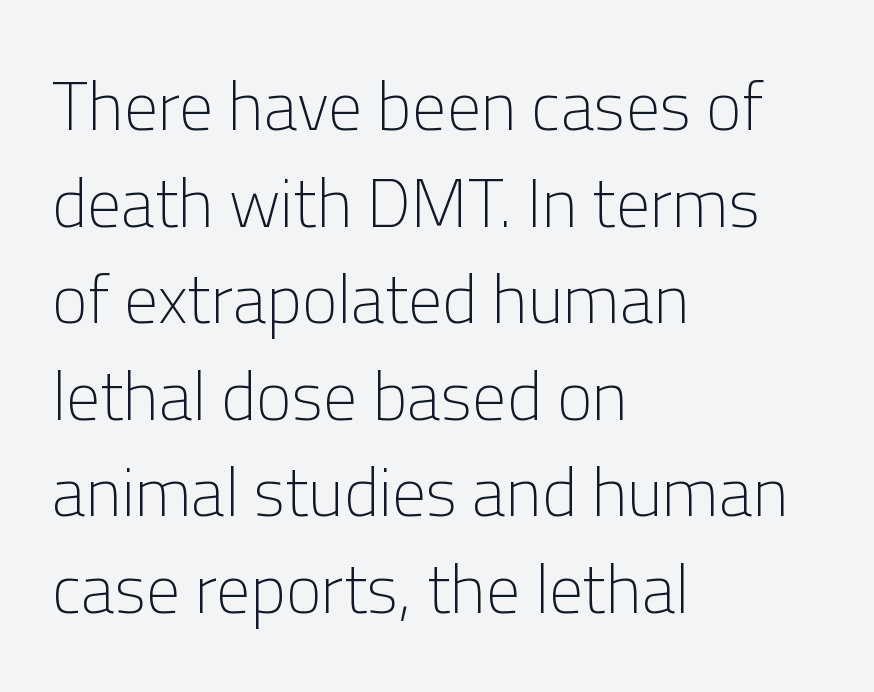
{"serif": "no", "italic": "no", "bold": "no", "weight": "light", "width": "normal", "stroke_contrast": "low", "x_height": "medium", "monospaced": "no", "underline": "no", "align": "left", "line_spacing": "normal", "line_spacing_ratio": 1.42, "letter_spacing": "normal", "letter_spacing_em": 0.0, "glyph_px": 68}
